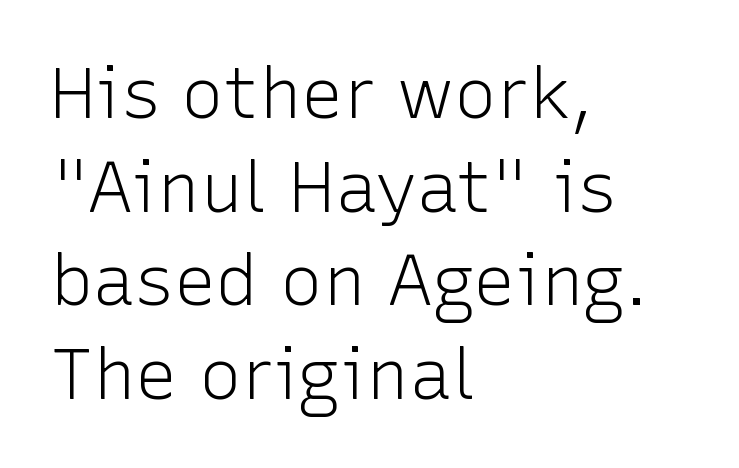
Q: Is the text bold? A: No.
Q: Is the text italic (slanted)? A: No, it is upright.
Q: Is the typeface a serif or a sans-serif typeface? A: Sans-serif.
Q: Is the text underlined? A: No.
Q: How is the paragraph aligned? A: Left-aligned.
Q: Is the spacing between letters normal or unusually wide? A: Normal.
Q: Is the spacing between lines tight, normal or loose? A: Normal.
Q: Width (condensed, normal, or wide)? A: Normal.
Q: Stroke contrast? A: Low.
Q: x-height? A: Medium.
Q: Monospaced? A: No.
